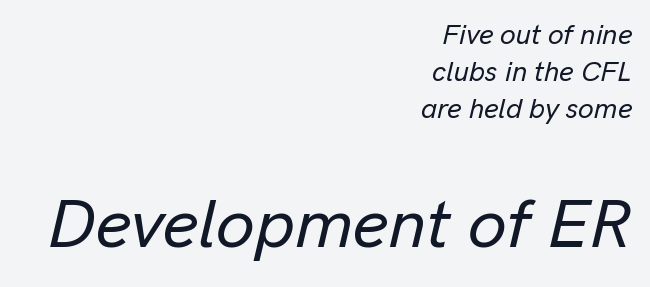
The image shows 69 px text type, italic (leaning right); set right-aligned, normal line spacing (1.32x), normal letter spacing, not underlined; the second (bottom) block is 2.46x larger; low stroke contrast and a medium x-height.
